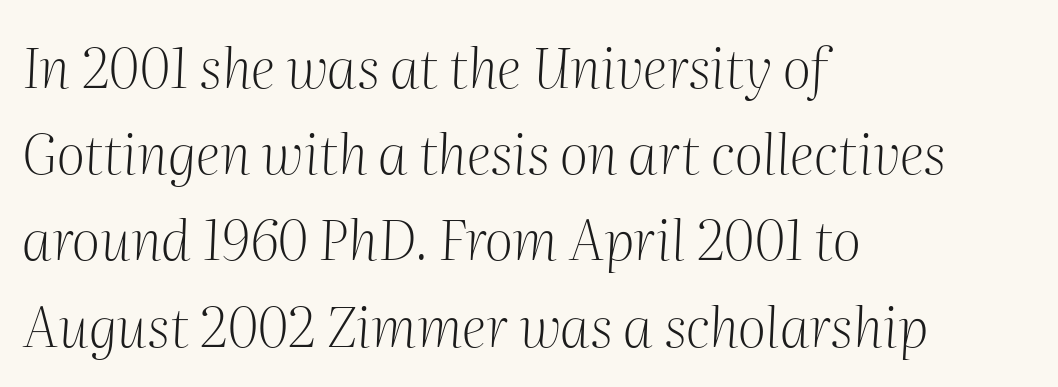
The image shows 56 px light serif type, italic (leaning right); set left-aligned, normal line spacing (1.54x), normal letter spacing, not underlined; medium stroke contrast and a medium x-height.
